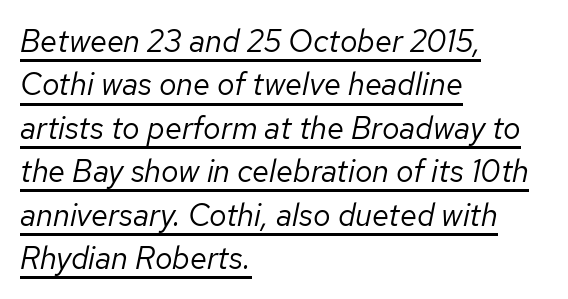
The image shows 31 px regular-weight type, italic (leaning right); set left-aligned, normal line spacing (1.4x), normal letter spacing, underlined; low stroke contrast and a medium x-height.
